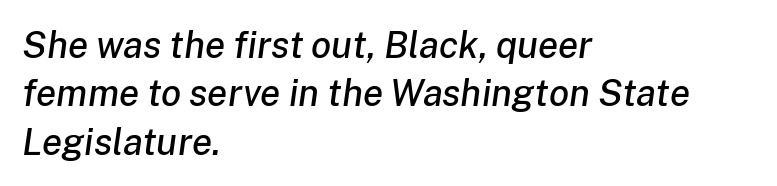
Q: Is the text italic (slanted)? A: Yes, it leans right by about 8 degrees.
Q: Is the text underlined? A: No.
Q: How is the paragraph aligned? A: Left-aligned.
Q: Is the spacing between letters normal or unusually wide? A: Normal.
Q: Is the spacing between lines tight, normal or loose? A: Normal.
Q: Width (condensed, normal, or wide)? A: Normal.
Q: Stroke contrast? A: Low.
Q: x-height? A: Medium.
Q: Monospaced? A: No.
